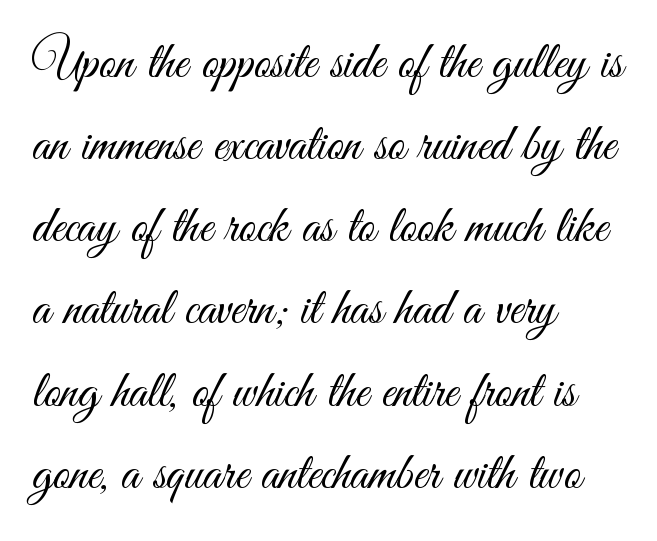
Q: Is the text bold? A: No.
Q: Is the text italic (slanted)? A: Yes.
Q: Is the typeface a serif or a sans-serif typeface? A: Sans-serif.
Q: Is the text underlined? A: No.
Q: How is the paragraph aligned? A: Left-aligned.
Q: Is the spacing between letters normal or unusually wide? A: Normal.
Q: Is the spacing between lines tight, normal or loose? A: Normal.
Q: Width (condensed, normal, or wide)? A: Condensed.
Q: Stroke contrast? A: Medium.
Q: x-height? A: Small.
Q: Monospaced? A: No.
